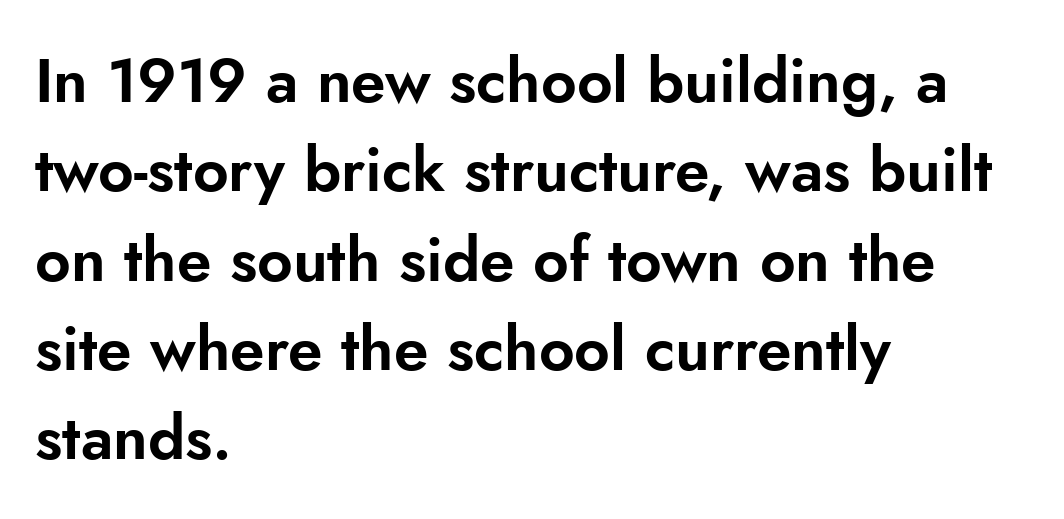
The image shows 62 px sans-serif type, upright; set left-aligned, normal line spacing (1.44x), normal letter spacing, not underlined; low stroke contrast and a small x-height.
